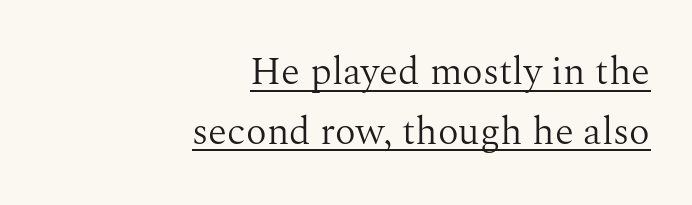
Q: Is the text bold? A: No.
Q: Is the text italic (slanted)? A: No, it is upright.
Q: Is the typeface a serif or a sans-serif typeface? A: Serif.
Q: Is the text underlined? A: Yes.
Q: How is the paragraph aligned? A: Right-aligned.
Q: Is the spacing between letters normal or unusually wide? A: Normal.
Q: Is the spacing between lines tight, normal or loose? A: Normal.
Q: Width (condensed, normal, or wide)? A: Normal.
Q: Stroke contrast? A: Medium.
Q: x-height? A: Medium.
Q: Monospaced? A: No.
